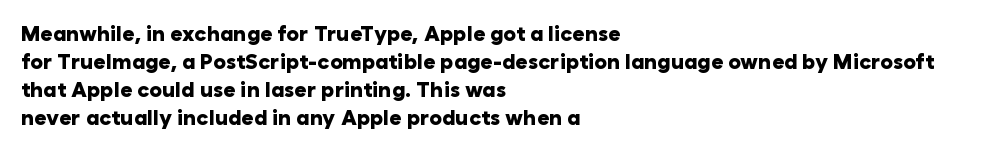
The image shows 21 px bold type, upright; set left-aligned, normal line spacing (1.33x), normal letter spacing, not underlined.
